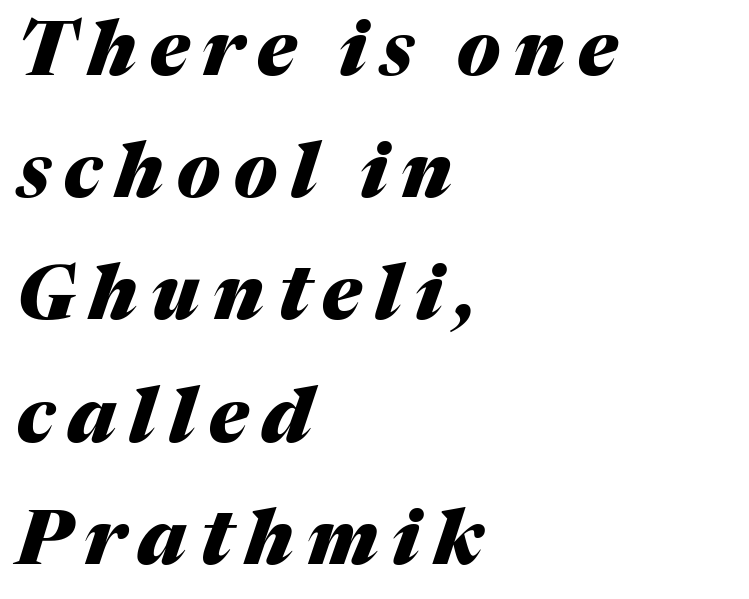
Q: Is the text bold? A: Yes.
Q: Is the text italic (slanted)? A: Yes, it leans right by about 17 degrees.
Q: Is the text underlined? A: No.
Q: How is the paragraph aligned? A: Left-aligned.
Q: Is the spacing between lines tight, normal or loose? A: Normal.
Q: Width (condensed, normal, or wide)? A: Normal.
Q: Stroke contrast? A: Medium.
Q: x-height? A: Medium.
Q: Monospaced? A: No.
